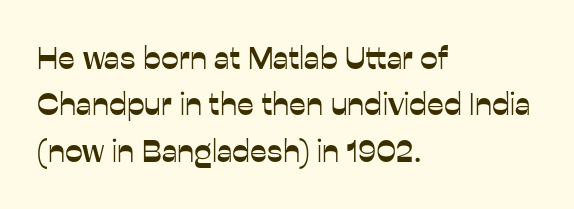
The image shows 32 px sans-serif type, upright; set left-aligned, normal line spacing (1.45x), normal letter spacing, not underlined; low stroke contrast and a medium x-height.
